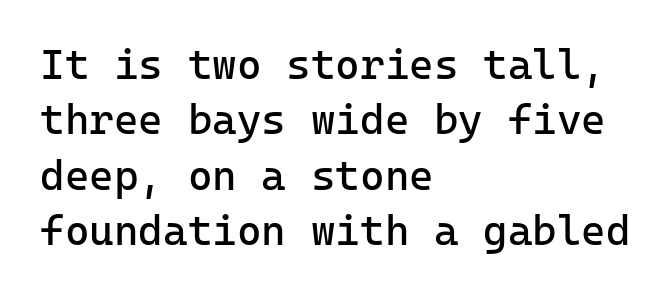
This block has exactly the height ordinary leading produces. These lines keep a tight, regular rhythm from letter to letter. The glyphs are unaccompanied by any horizontal stroke below them. These lines were composed using upright roman letters. A sans-serif font was chosen for this passage.
